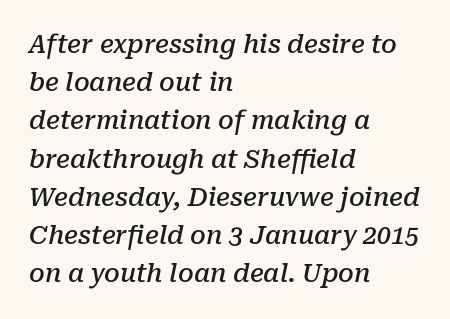
{"italic": "yes", "lean": "right", "slant_degrees": 10, "bold": "semi", "underline": "no", "align": "left", "line_spacing": "normal", "line_spacing_ratio": 1.53, "letter_spacing": "normal", "letter_spacing_em": 0.0, "glyph_px": 25}
